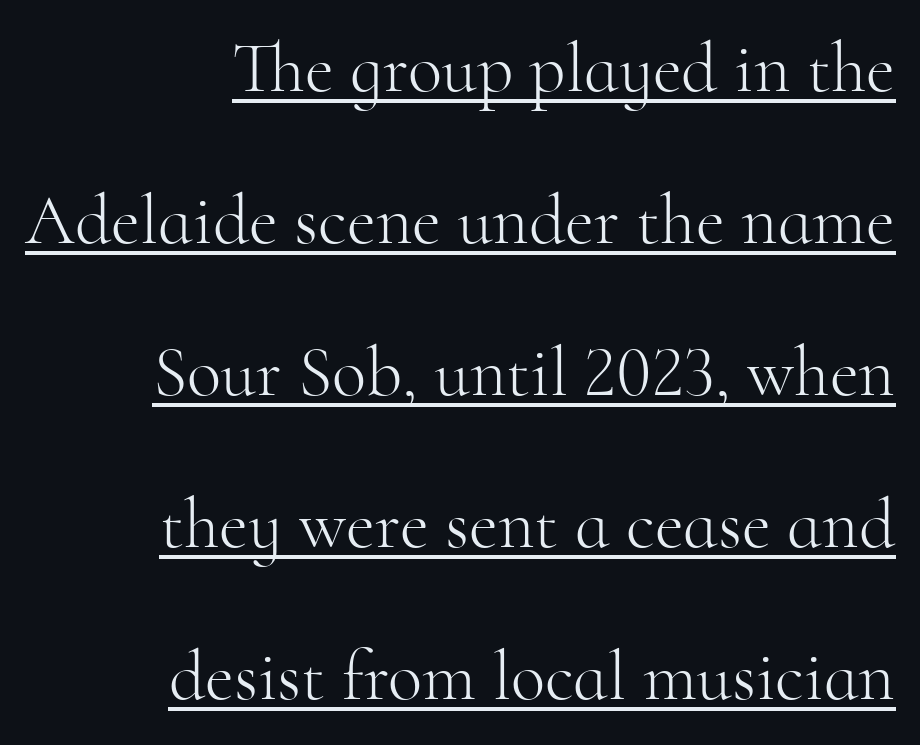
{"serif": "yes", "italic": "no", "bold": "no", "weight": "light", "width": "normal", "stroke_contrast": "high", "x_height": "small", "monospaced": "no", "underline": "yes", "align": "right", "line_spacing": "loose", "line_spacing_ratio": 2.14, "letter_spacing": "normal", "letter_spacing_em": 0.0, "glyph_px": 71}
